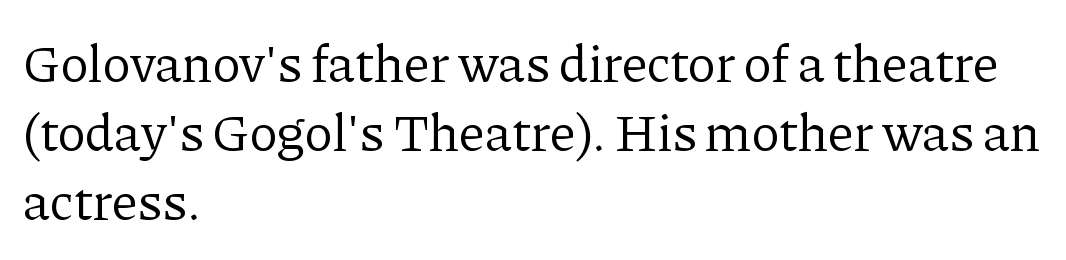
Visually the block forms a straight wall on the left and a jagged coastline on the right. Upright lettering throughout. Baseline-to-baseline distance is the conventional proportion of letter height. Any mark beneath the type? The region is blank. Check where the strokes stop: tiny serifs finish them off.
